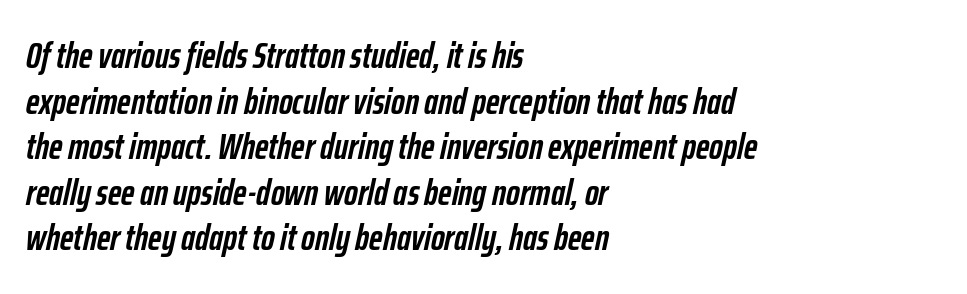
Observe the lean: these are italic letterforms. The string is rendered with underlining switched off. Does the weight exceed regular? Yes, all the way to bold. Does extra space separate the letters? No, they use regular spacing. Line beginnings align vertically; line endings do not.
